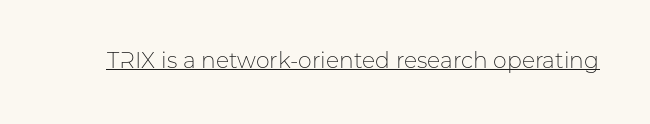
Q: Is the text bold? A: No.
Q: Is the text italic (slanted)? A: No, it is upright.
Q: Is the text underlined? A: Yes.
Q: Is the spacing between letters normal or unusually wide? A: Normal.
